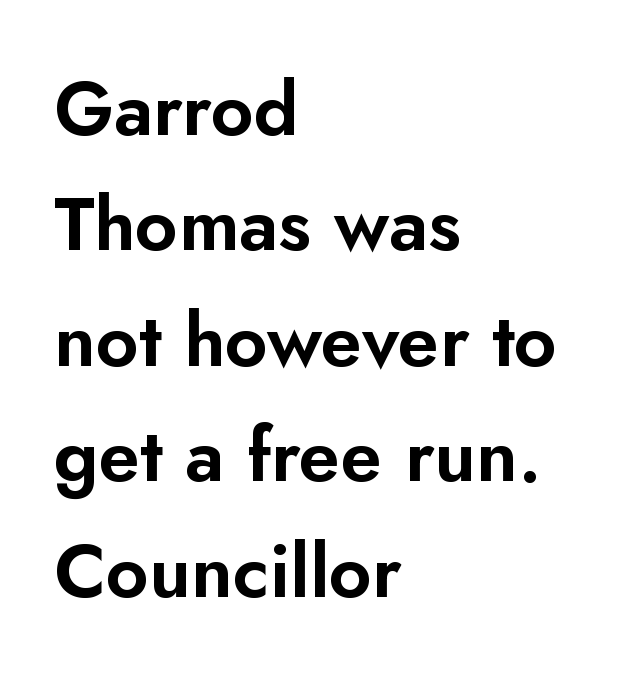
Q: Is the text italic (slanted)? A: No, it is upright.
Q: Is the typeface a serif or a sans-serif typeface? A: Sans-serif.
Q: Is the text underlined? A: No.
Q: How is the paragraph aligned? A: Left-aligned.
Q: Is the spacing between letters normal or unusually wide? A: Normal.
Q: Is the spacing between lines tight, normal or loose? A: Normal.
Q: Width (condensed, normal, or wide)? A: Normal.
Q: Stroke contrast? A: Low.
Q: x-height? A: Small.
Q: Monospaced? A: No.
